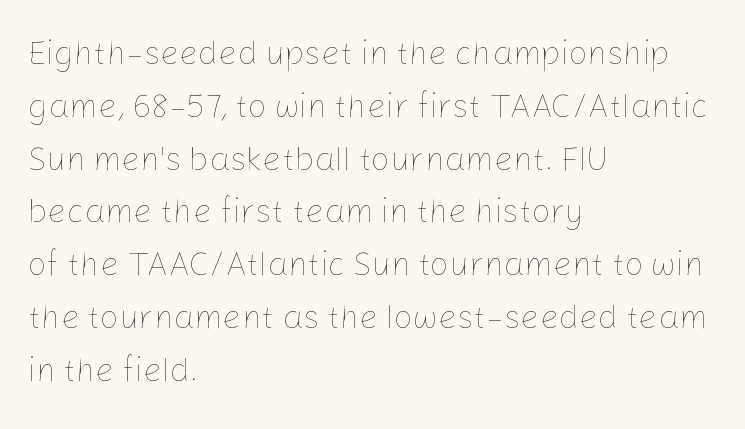
When letters stand straight like this, we call the style roman or upright. Vertical spacing — default. This sample has the flowing, uneven cadence of proportional lettering. The zone under the glyphs is completely vacant. Notice how the passage keeps a crisp vertical edge on the left only.
